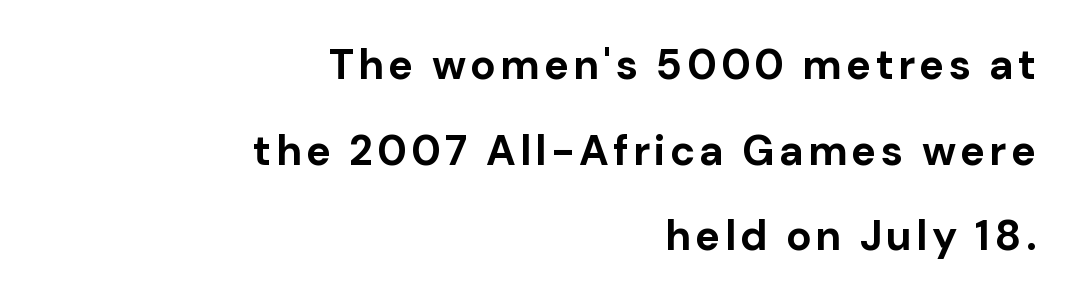
{"serif": "no", "italic": "no", "bold": "yes", "weight": "bold", "width": "normal", "stroke_contrast": "low", "x_height": "medium", "monospaced": "no", "underline": "no", "align": "right", "line_spacing": "loose", "line_spacing_ratio": 2.04, "glyph_px": 42}
